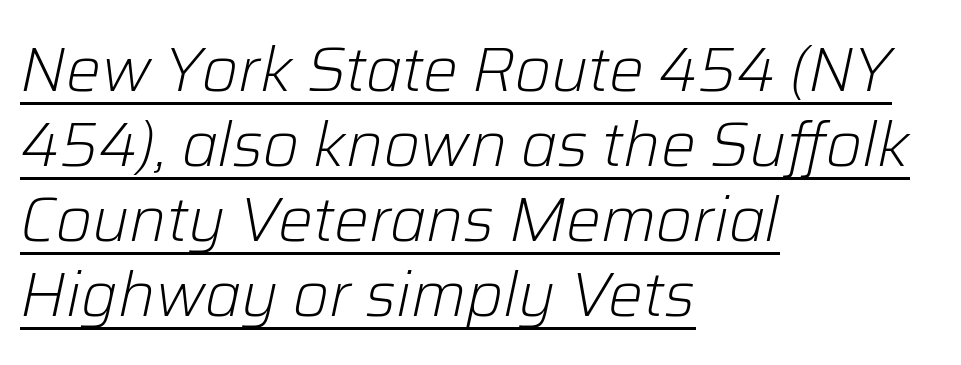
The image shows 62 px light type, italic (leaning right); set left-aligned, line spacing 1.21x, normal letter spacing, underlined; low stroke contrast and a medium x-height.
